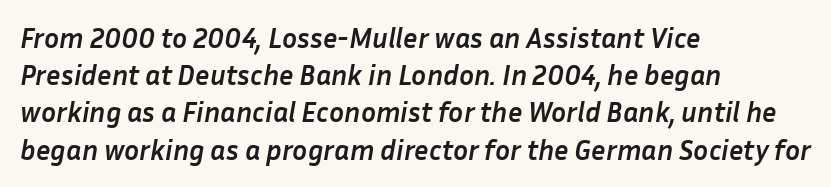
Q: Is the text bold? A: Yes.
Q: Is the text italic (slanted)? A: Yes, it leans right by about 10 degrees.
Q: Is the text underlined? A: No.
Q: How is the paragraph aligned? A: Left-aligned.
Q: Is the spacing between letters normal or unusually wide? A: Normal.
Q: Is the spacing between lines tight, normal or loose? A: Normal.
Q: Width (condensed, normal, or wide)? A: Normal.
Q: Stroke contrast? A: Low.
Q: x-height? A: Medium.
Q: Monospaced? A: No.
